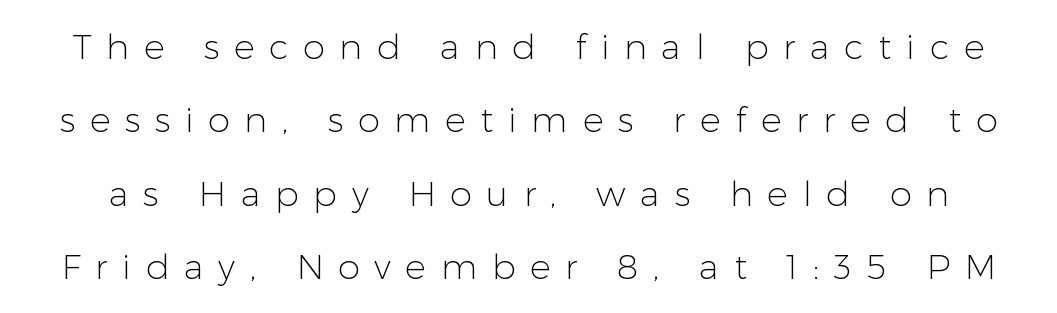
Q: Is the text bold? A: No.
Q: Is the text italic (slanted)? A: No, it is upright.
Q: Is the typeface a serif or a sans-serif typeface? A: Sans-serif.
Q: Is the text underlined? A: No.
Q: Is the spacing between letters normal or unusually wide? A: Unusually wide.
Q: Is the spacing between lines tight, normal or loose? A: Loose.
Q: Width (condensed, normal, or wide)? A: Normal.
Q: Stroke contrast? A: Low.
Q: x-height? A: Medium.
Q: Monospaced? A: No.
